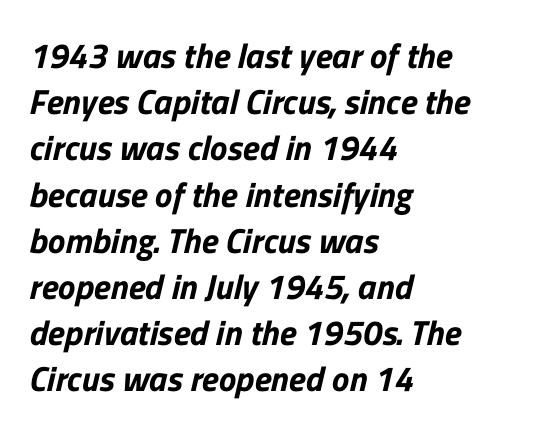
The image shows 35 px sans-serif type; set left-aligned, normal line spacing (1.32x), normal letter spacing, not underlined; low stroke contrast and a medium x-height.
